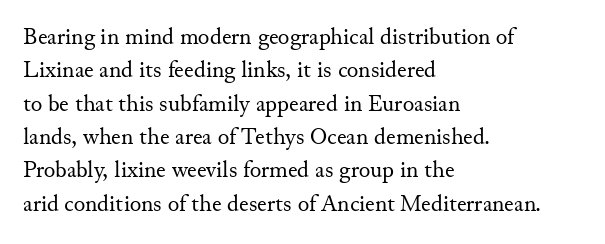
Q: Is the text bold? A: No.
Q: Is the text italic (slanted)? A: No, it is upright.
Q: Is the text underlined? A: No.
Q: How is the paragraph aligned? A: Left-aligned.
Q: Is the spacing between letters normal or unusually wide? A: Normal.
Q: Is the spacing between lines tight, normal or loose? A: Normal.
